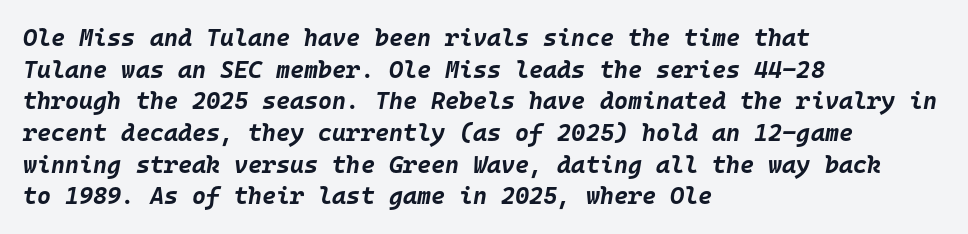
Notice how thick the strokes are: this is what a full bold looks like. Standard letterfit; no display-style spreading of the glyphs. The lines sit at an ordinary, default distance from one another. The foot of each line stays bare and open. Where is the straight margin? On the left. Tall strokes in this sample are angled rather than plumb.
